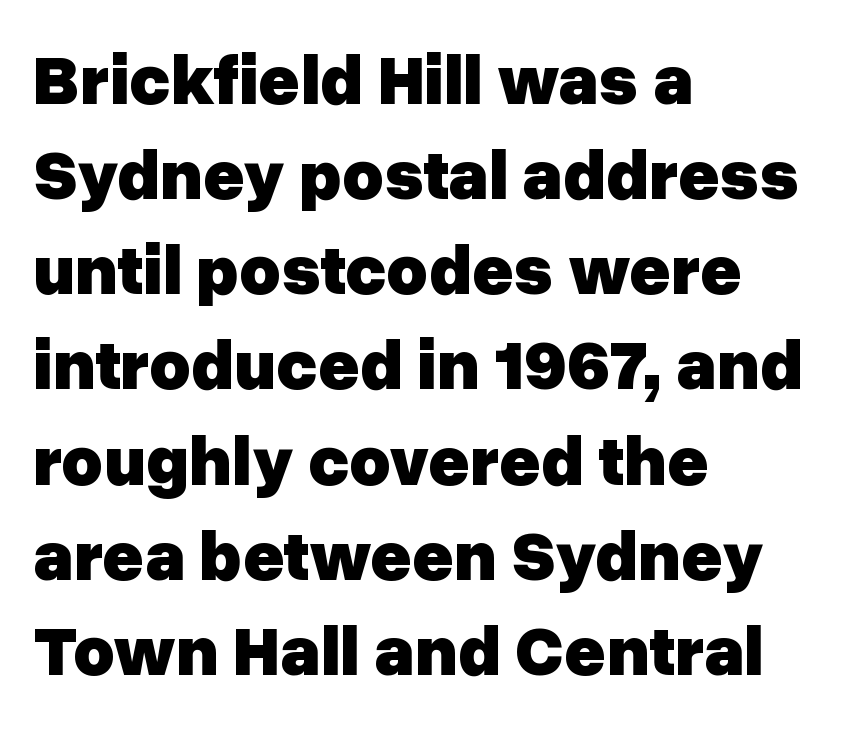
Q: Is the text bold? A: Yes.
Q: Is the text italic (slanted)? A: No, it is upright.
Q: Is the typeface a serif or a sans-serif typeface? A: Sans-serif.
Q: Is the text underlined? A: No.
Q: How is the paragraph aligned? A: Left-aligned.
Q: Is the spacing between letters normal or unusually wide? A: Normal.
Q: Is the spacing between lines tight, normal or loose? A: Normal.
Q: Width (condensed, normal, or wide)? A: Normal.
Q: Stroke contrast? A: Low.
Q: x-height? A: Medium.
Q: Monospaced? A: No.
